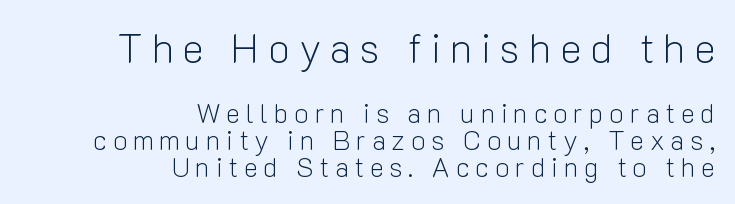
The image shows 41 px light sans-serif type, upright; set right-aligned, tight line spacing (1.0x), unusually wide letter spacing (+0.21 em), not underlined; the first (top) block is 1.52x larger; low stroke contrast and a medium x-height.
